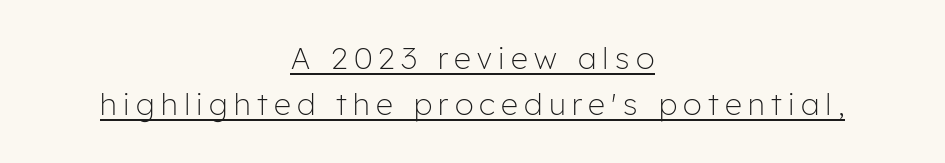
The image shows 30 px light sans-serif type, upright; set centered, normal line spacing (1.54x), unusually wide letter spacing (+0.21 em), underlined; low stroke contrast and a medium x-height.
